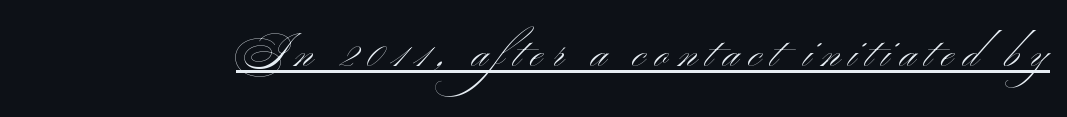
The image shows 42 px light, wide sans-serif type; set unusually wide letter spacing (+0.23 em), underlined; medium stroke contrast and a small x-height.
